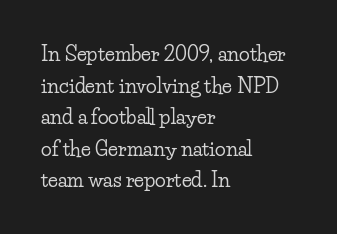
The baseline area is clear. The letterforms sit shoulder to shoulder at normal distance. Each line starts at the same left margin while the right side varies. You can tell it's not italic because the verticals are truly vertical.
